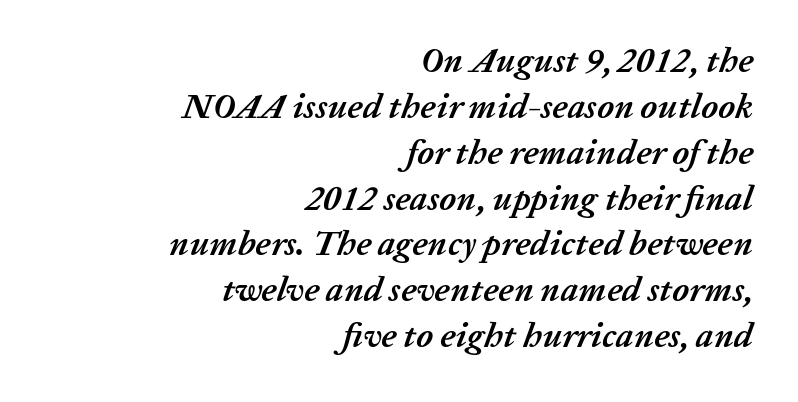
The passage shown is not underscored anywhere. Spacing verdict: proportional, widths tailored to each character. Leading: standard. What weight is shown? A full bold with thick strokes.
